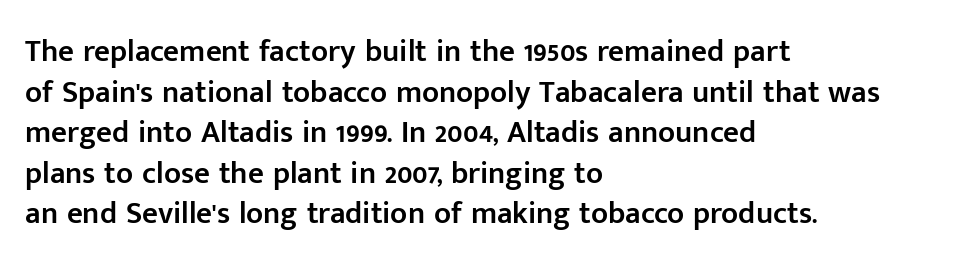
Q: Is the text bold? A: Semi-bold.
Q: Is the text italic (slanted)? A: No, it is upright.
Q: Is the typeface a serif or a sans-serif typeface? A: Sans-serif.
Q: Is the text underlined? A: No.
Q: How is the paragraph aligned? A: Left-aligned.
Q: Is the spacing between letters normal or unusually wide? A: Normal.
Q: Is the spacing between lines tight, normal or loose? A: Normal.
Q: Width (condensed, normal, or wide)? A: Normal.
Q: Stroke contrast? A: Low.
Q: x-height? A: Medium.
Q: Monospaced? A: No.
